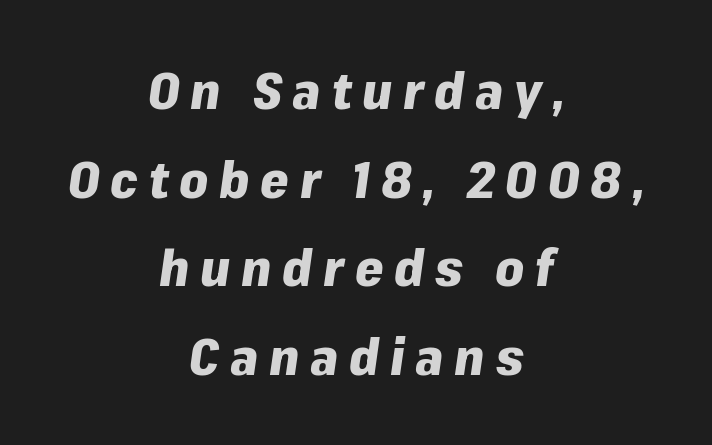
{"italic": "yes", "lean": "right", "slant_degrees": 8, "bold": "yes", "weight": "heavy", "width": "normal", "stroke_contrast": "low", "x_height": "medium", "monospaced": "no", "underline": "no", "align": "center", "line_spacing_ratio": 1.74, "letter_spacing": "wide", "letter_spacing_em": 0.21, "glyph_px": 51}
